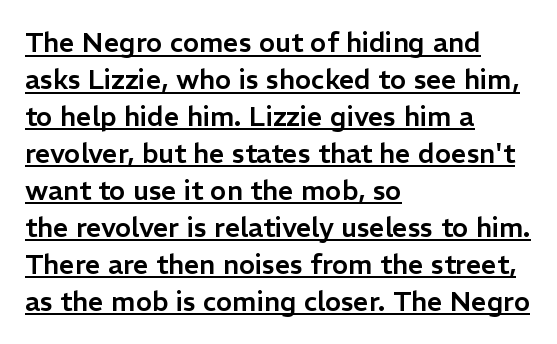
Here the glyphs are tracked normally, forming tight word shapes. Every word sits above its own underline. In terms of posture, this sample is upright. A typesetter would call this leading conventional body-copy spacing.
